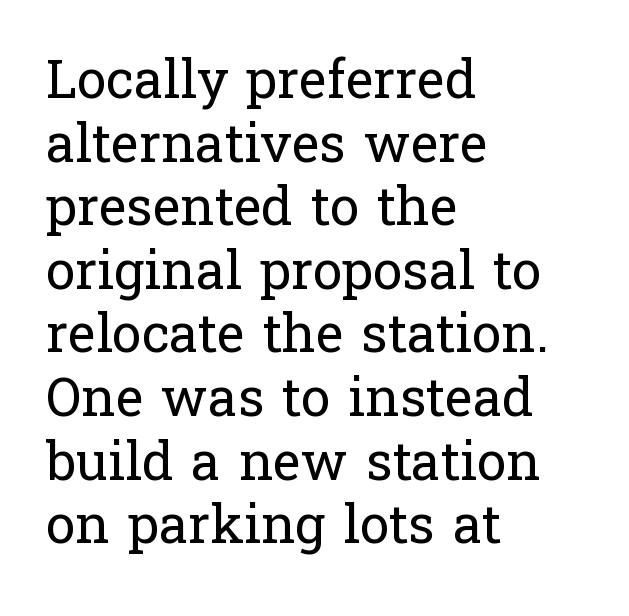
{"serif": "yes", "italic": "no", "bold": "no", "weight": "regular", "width": "normal", "stroke_contrast": "low", "x_height": "medium", "monospaced": "no", "underline": "no", "align": "left", "line_spacing_ratio": 1.2, "letter_spacing": "normal", "letter_spacing_em": 0.0, "glyph_px": 53}
